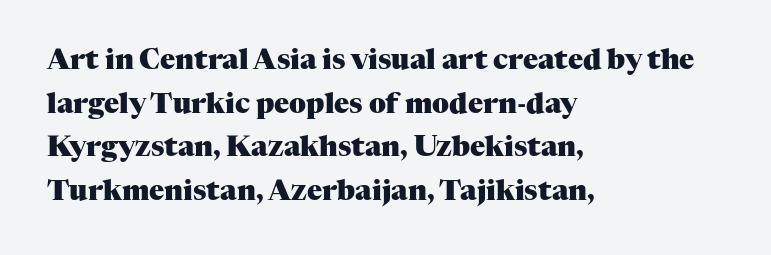
Line beginnings align vertically; line endings do not. It's the straight-up-and-down kind of type. The sample has been set heavy, in full bold. This rendering leaves character spacing at its baseline value. You could not count columns in this text — the font is proportionally spaced.
